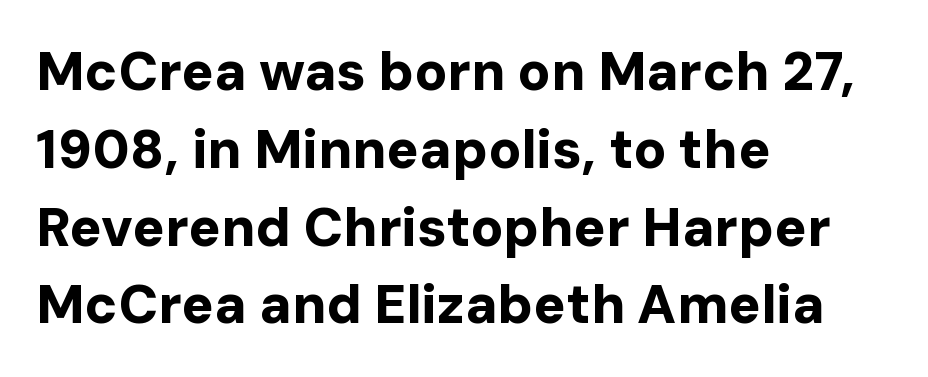
You could not count columns in this text — the font is proportionally spaced. Typeset ragged right — the left edge is the straight one. The lines sit at an ordinary, default distance from one another. You could call the tracking neutral — neither tight nor loose.
